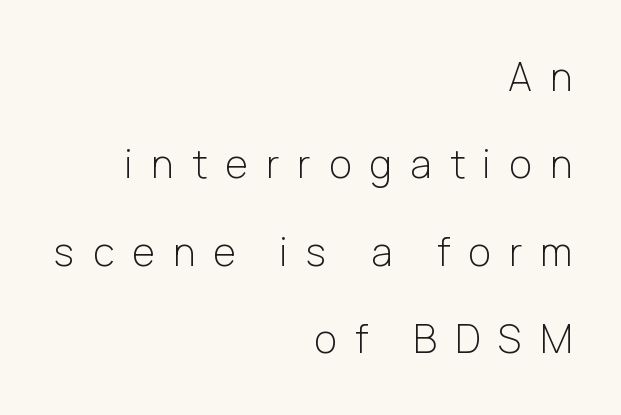
The image shows 39 px light sans-serif type, upright; set right-aligned, loose line spacing (2.24x), unusually wide letter spacing (+0.47 em), not underlined; low stroke contrast and a medium x-height.
